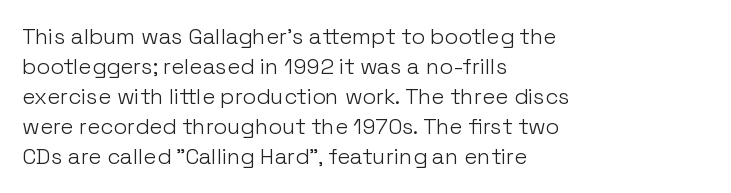
Q: Is the text bold? A: No.
Q: Is the text italic (slanted)? A: No, it is upright.
Q: Is the text underlined? A: No.
Q: How is the paragraph aligned? A: Left-aligned.
Q: Is the spacing between letters normal or unusually wide? A: Normal.
Q: Is the spacing between lines tight, normal or loose? A: Normal.
